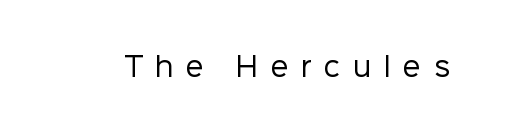
The image shows 26 px text type, upright; set unusually wide letter spacing (+0.47 em), not underlined.
